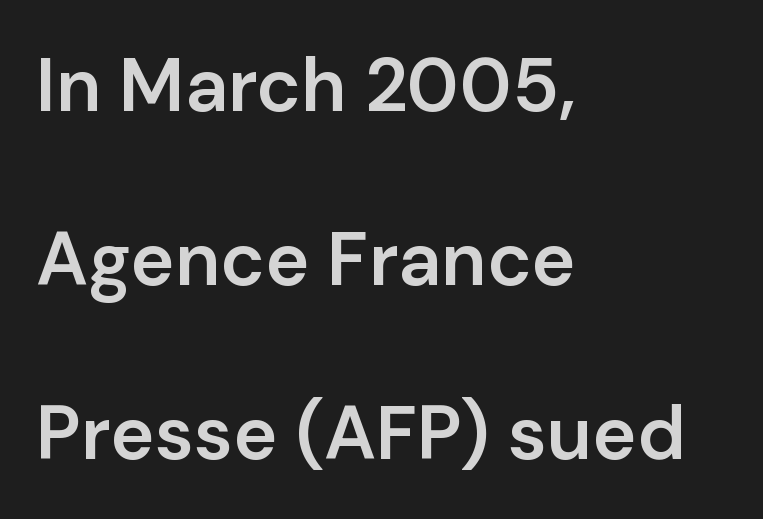
Q: Is the text bold? A: Semi-bold.
Q: Is the text italic (slanted)? A: No, it is upright.
Q: Is the typeface a serif or a sans-serif typeface? A: Sans-serif.
Q: Is the text underlined? A: No.
Q: How is the paragraph aligned? A: Left-aligned.
Q: Is the spacing between letters normal or unusually wide? A: Normal.
Q: Is the spacing between lines tight, normal or loose? A: Loose.
Q: Width (condensed, normal, or wide)? A: Normal.
Q: Stroke contrast? A: Low.
Q: x-height? A: Medium.
Q: Monospaced? A: No.
